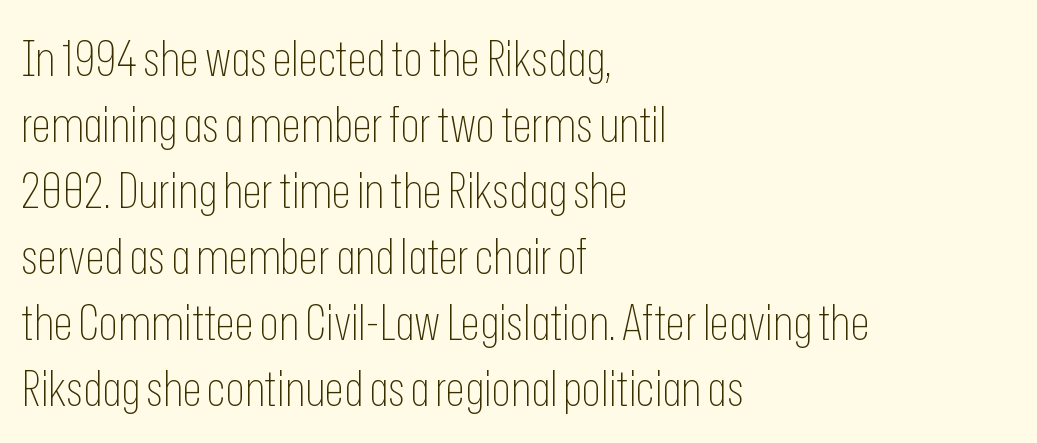
Q: Is the text bold? A: No.
Q: Is the text italic (slanted)? A: No, it is upright.
Q: Is the typeface a serif or a sans-serif typeface? A: Sans-serif.
Q: Is the text underlined? A: No.
Q: How is the paragraph aligned? A: Left-aligned.
Q: Is the spacing between letters normal or unusually wide? A: Normal.
Q: Is the spacing between lines tight, normal or loose? A: Normal.
Q: Width (condensed, normal, or wide)? A: Condensed.
Q: Stroke contrast? A: Low.
Q: x-height? A: Medium.
Q: Monospaced? A: No.
